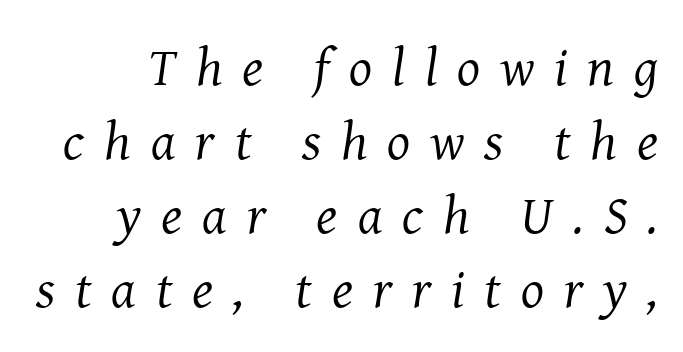
{"serif": "yes", "italic": "yes", "lean": "right", "slant_degrees": 8, "bold": "no", "weight": "regular", "width": "normal", "stroke_contrast": "medium", "x_height": "medium", "monospaced": "no", "underline": "no", "line_spacing": "normal", "line_spacing_ratio": 1.37, "letter_spacing": "wide", "letter_spacing_em": 0.37, "glyph_px": 54}
